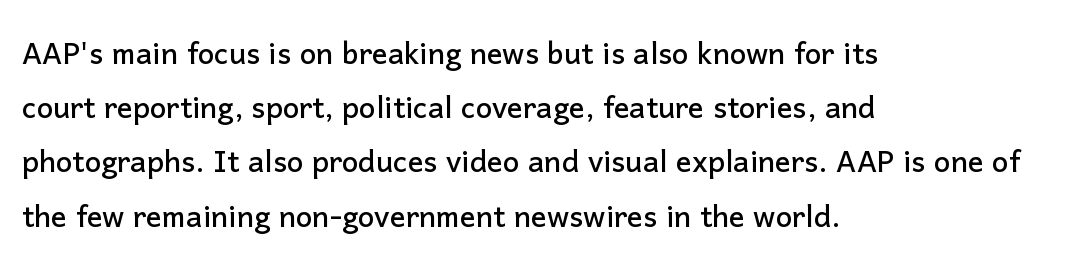
Q: Is the text italic (slanted)? A: No, it is upright.
Q: Is the typeface a serif or a sans-serif typeface? A: Sans-serif.
Q: Is the text underlined? A: No.
Q: How is the paragraph aligned? A: Left-aligned.
Q: Is the spacing between letters normal or unusually wide? A: Normal.
Q: Is the spacing between lines tight, normal or loose? A: Normal.
Q: Width (condensed, normal, or wide)? A: Normal.
Q: Stroke contrast? A: Low.
Q: x-height? A: Medium.
Q: Monospaced? A: No.
